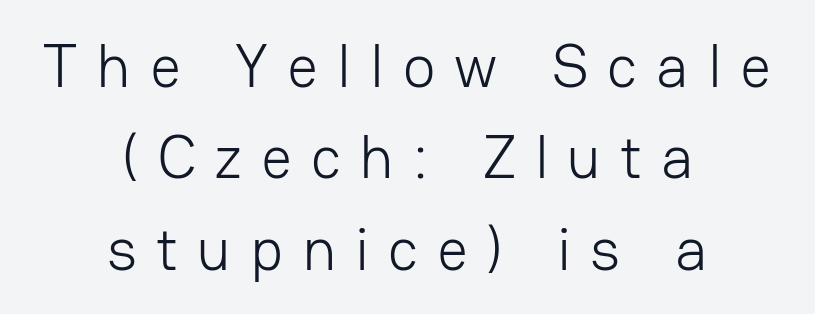
Q: Is the text bold? A: No.
Q: Is the text italic (slanted)? A: No, it is upright.
Q: Is the typeface a serif or a sans-serif typeface? A: Sans-serif.
Q: Is the text underlined? A: No.
Q: How is the paragraph aligned? A: Centered.
Q: Is the spacing between letters normal or unusually wide? A: Unusually wide.
Q: Is the spacing between lines tight, normal or loose? A: Normal.
Q: Width (condensed, normal, or wide)? A: Normal.
Q: Stroke contrast? A: Low.
Q: x-height? A: Medium.
Q: Monospaced? A: No.
